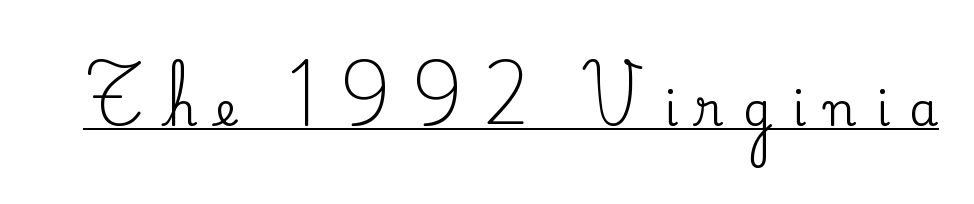
{"serif": "yes", "italic": "no", "width": "normal", "stroke_contrast": "medium", "x_height": "small", "monospaced": "no", "underline": "yes", "letter_spacing": "wide", "letter_spacing_em": 0.43, "glyph_px": 46}
